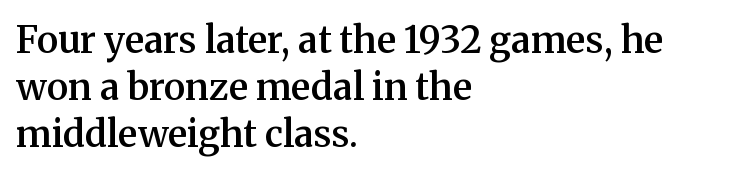
Q: Is the text bold? A: Semi-bold.
Q: Is the text italic (slanted)? A: No, it is upright.
Q: Is the typeface a serif or a sans-serif typeface? A: Serif.
Q: Is the text underlined? A: No.
Q: How is the paragraph aligned? A: Left-aligned.
Q: Is the spacing between letters normal or unusually wide? A: Normal.
Q: Is the spacing between lines tight, normal or loose? A: Normal.
Q: Width (condensed, normal, or wide)? A: Normal.
Q: Stroke contrast? A: Medium.
Q: x-height? A: Medium.
Q: Monospaced? A: No.
